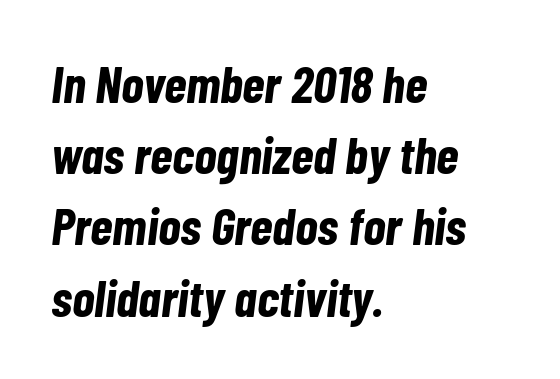
The image shows 52 px bold, condensed type, italic (leaning right); set left-aligned, normal line spacing (1.37x), normal letter spacing, not underlined; low stroke contrast and a medium x-height.
